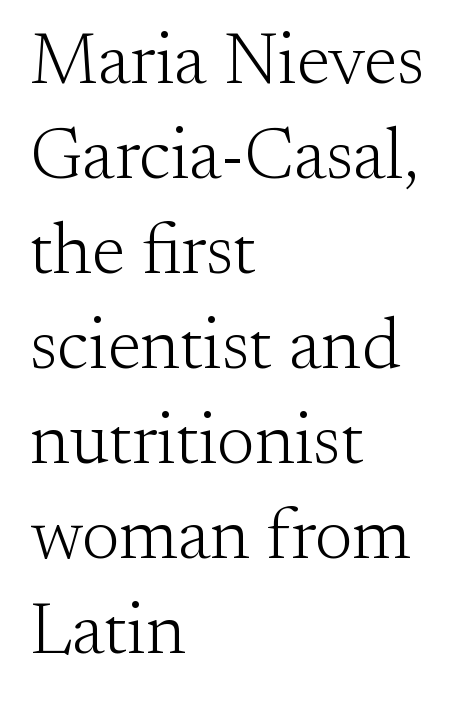
This is serif lettering, the kind often seen in printed books. Is the type heavy? It reads as light-to-regular instead. Upright lettering throughout. A normal amount of white space separates one row of letters from the next. This sample is left-justified, so line endings fall wherever the words run out. Note the varied advance widths — an 'i' is clearly narrower than an 'm'.
